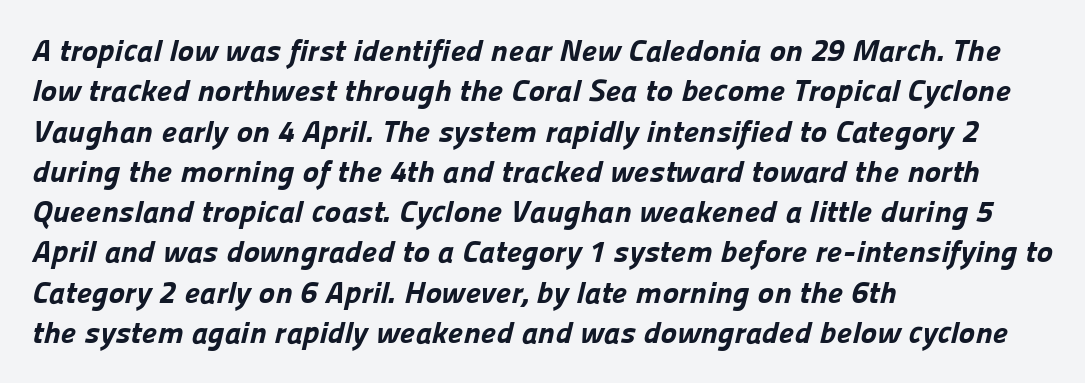
{"serif": "no", "bold": "yes", "weight": "bold", "width": "normal", "stroke_contrast": "low", "x_height": "medium", "monospaced": "no", "underline": "no", "align": "left", "line_spacing": "normal", "line_spacing_ratio": 1.3, "letter_spacing": "normal", "letter_spacing_em": 0.0, "glyph_px": 31}
